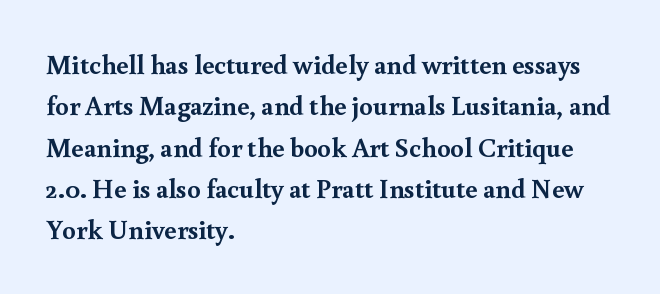
This block has exactly the height ordinary leading produces. The letterforms sit shoulder to shoulder at normal distance. On the weight axis this lands at bold, roughly 700. Line beginnings align vertically; line endings do not. A roman cut, with each character standing at attention.
